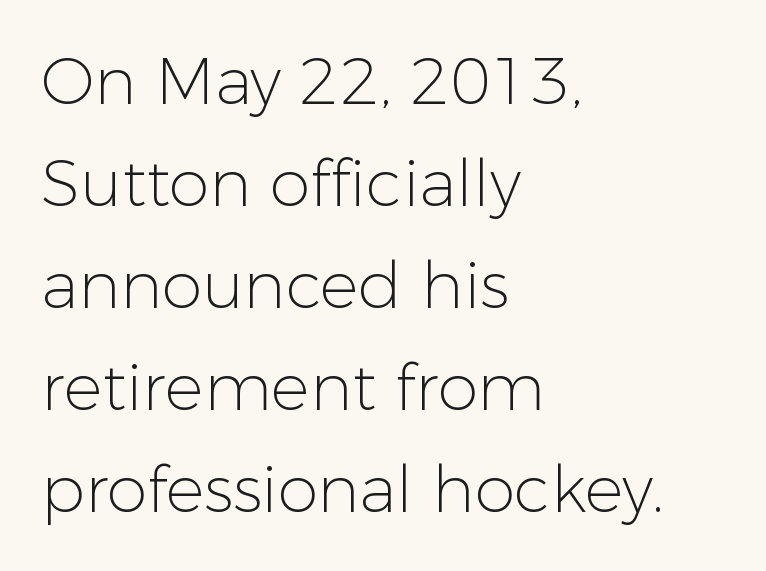
No chunkiness to these letters — they're not bold. Do the letters lean? They stand straight. You could not count columns in this text — the font is proportionally spaced. Underline: absent. Glyph-to-glyph distance matches everyday printed text. Nope, no serifs anywhere on these letters.
